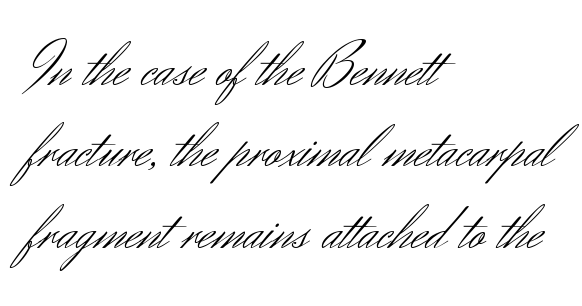
{"serif": "no", "bold": "no", "weight": "light", "width": "normal", "stroke_contrast": "medium", "x_height": "small", "monospaced": "no", "underline": "no", "align": "left", "line_spacing": "normal", "line_spacing_ratio": 1.29, "letter_spacing": "normal", "letter_spacing_em": 0.0, "glyph_px": 63}
